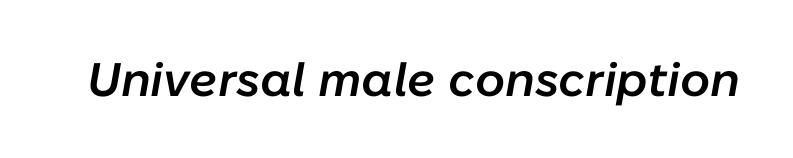
{"italic": "yes", "lean": "right", "slant_degrees": 10, "bold": "semi", "weight": "semibold", "width": "normal", "stroke_contrast": "low", "x_height": "medium", "monospaced": "no", "underline": "no", "letter_spacing": "normal", "letter_spacing_em": 0.0, "glyph_px": 47}
